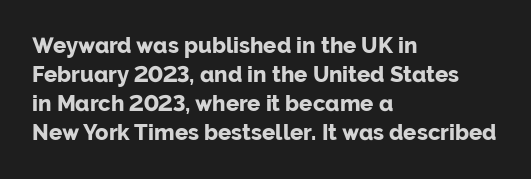
The image shows 22 px bold type, upright; set left-aligned, normal line spacing (1.32x), normal letter spacing, not underlined.
